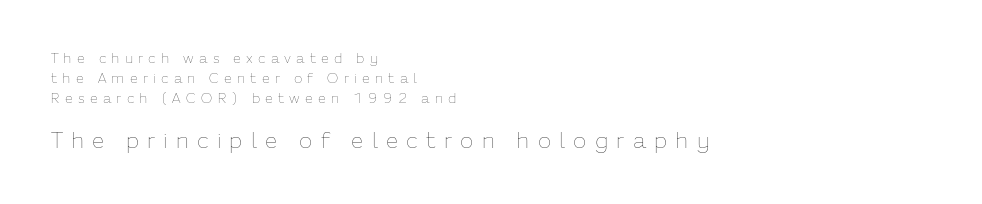
Underline: absent. Whoever set this made the second block the dominant, larger element. Whoever set this chose a conventional vertical rhythm. The lettering holds an erect, upright posture throughout. This sample uses expanded letter spacing, leaving extra air between glyphs. The rag falls on the right side of this text block.
